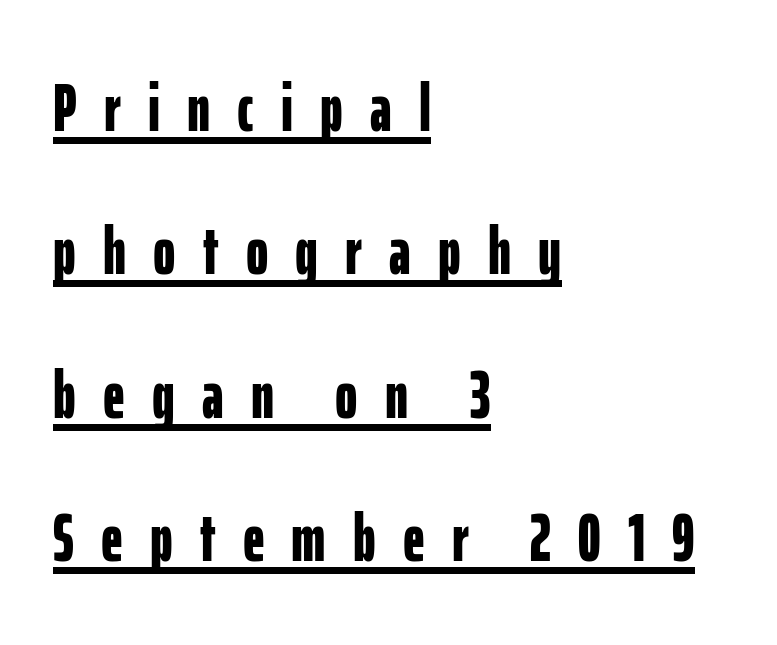
{"serif": "no", "italic": "no", "bold": "yes", "weight": "bold", "width": "condensed", "stroke_contrast": "low", "x_height": "medium", "monospaced": "no", "underline": "yes", "align": "left", "line_spacing": "loose", "line_spacing_ratio": 2.11, "letter_spacing": "wide", "letter_spacing_em": 0.4, "glyph_px": 68}
